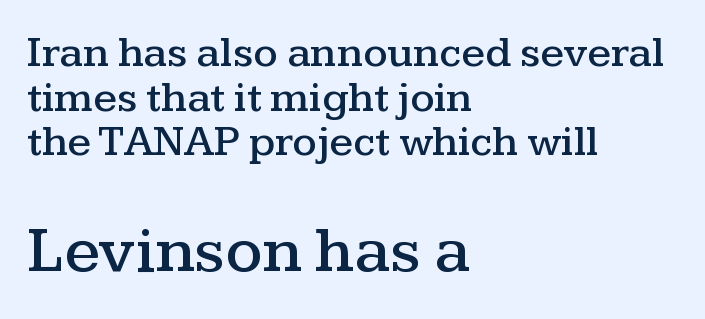
The image shows 65 px wide serif type, upright; set left-aligned, tight line spacing (1.04x), normal letter spacing, not underlined; the second (bottom) block is 1.51x larger; medium stroke contrast and a medium x-height.
